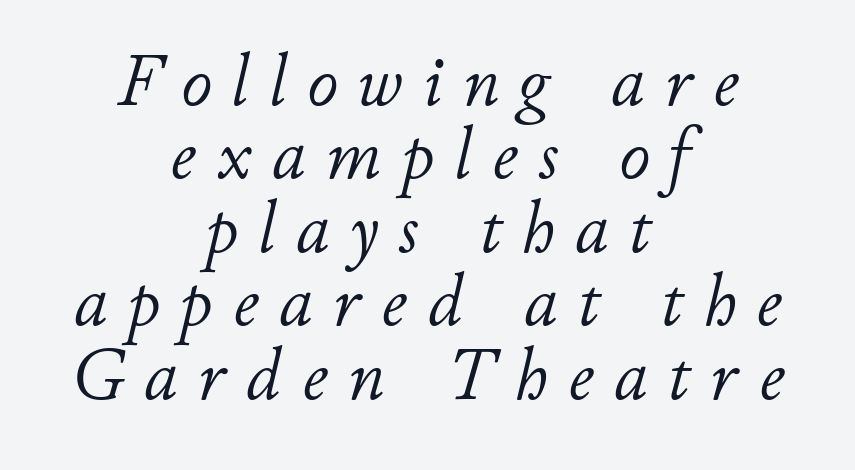
{"italic": "yes", "lean": "right", "slant_degrees": 11, "bold": "no", "weight": "light", "width": "normal", "stroke_contrast": "low", "x_height": "small", "monospaced": "no", "underline": "no", "align": "center", "line_spacing": "tight", "line_spacing_ratio": 0.98, "letter_spacing": "wide", "letter_spacing_em": 0.27, "glyph_px": 75}
